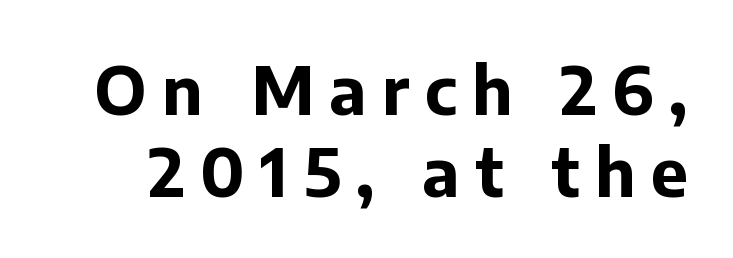
The image shows 67 px bold sans-serif type, upright; set line spacing 1.23x, unusually wide letter spacing (+0.23 em), not underlined; low stroke contrast and a medium x-height.
